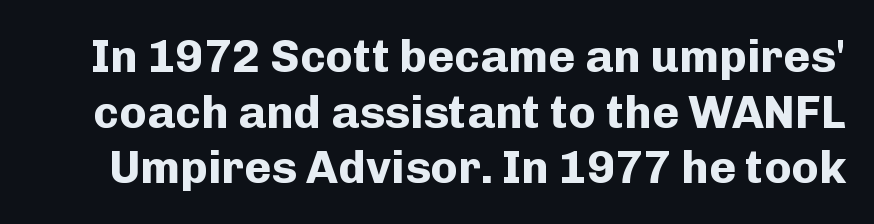
{"serif": "no", "italic": "no", "bold": "yes", "weight": "bold", "width": "normal", "stroke_contrast": "low", "x_height": "medium", "monospaced": "no", "underline": "no", "line_spacing_ratio": 1.21, "letter_spacing": "normal", "letter_spacing_em": 0.0, "glyph_px": 46}
